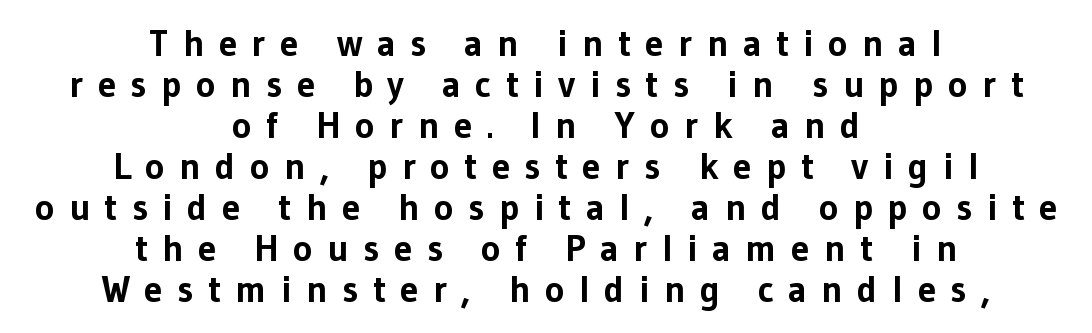
Q: Is the text bold? A: Yes.
Q: Is the text italic (slanted)? A: No, it is upright.
Q: Is the typeface a serif or a sans-serif typeface? A: Sans-serif.
Q: Is the text underlined? A: No.
Q: How is the paragraph aligned? A: Centered.
Q: Is the spacing between letters normal or unusually wide? A: Unusually wide.
Q: Is the spacing between lines tight, normal or loose? A: Tight.
Q: Width (condensed, normal, or wide)? A: Normal.
Q: Stroke contrast? A: Low.
Q: x-height? A: Medium.
Q: Monospaced? A: No.
